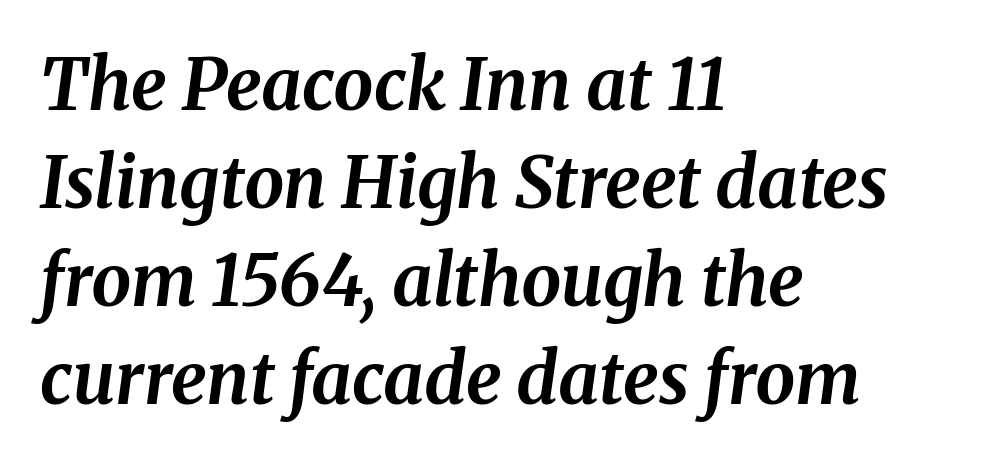
Q: Is the text bold? A: Yes.
Q: Is the text italic (slanted)? A: Yes, it leans right by about 8 degrees.
Q: Is the text underlined? A: No.
Q: How is the paragraph aligned? A: Left-aligned.
Q: Is the spacing between letters normal or unusually wide? A: Normal.
Q: Is the spacing between lines tight, normal or loose? A: Normal.
Q: Width (condensed, normal, or wide)? A: Normal.
Q: Stroke contrast? A: Medium.
Q: x-height? A: Medium.
Q: Monospaced? A: No.
